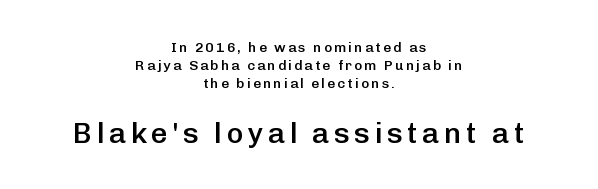
The image shows 29 px semibold sans-serif type, upright; set centered, normal line spacing (1.27x), not underlined; the second (bottom) block is 2.07x larger; low stroke contrast and a medium x-height.
